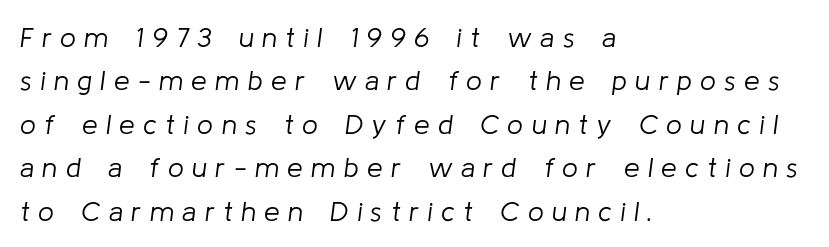
Q: Is the text bold? A: No.
Q: Is the text italic (slanted)? A: Yes, it leans right by about 8 degrees.
Q: Is the text underlined? A: No.
Q: How is the paragraph aligned? A: Left-aligned.
Q: Is the spacing between letters normal or unusually wide? A: Unusually wide.
Q: Is the spacing between lines tight, normal or loose? A: Normal.
Q: Width (condensed, normal, or wide)? A: Normal.
Q: Stroke contrast? A: Low.
Q: x-height? A: Medium.
Q: Monospaced? A: No.
